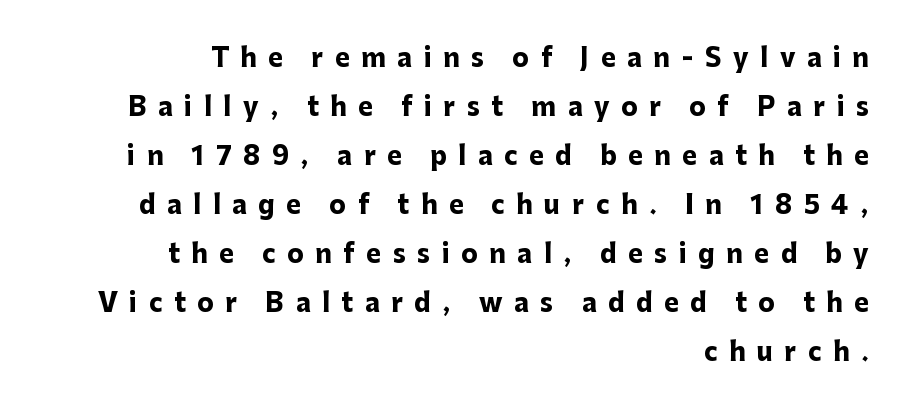
Q: Is the text bold? A: Yes.
Q: Is the text italic (slanted)? A: No, it is upright.
Q: Is the text underlined? A: No.
Q: How is the paragraph aligned? A: Right-aligned.
Q: Is the spacing between letters normal or unusually wide? A: Unusually wide.
Q: Is the spacing between lines tight, normal or loose? A: Loose.
